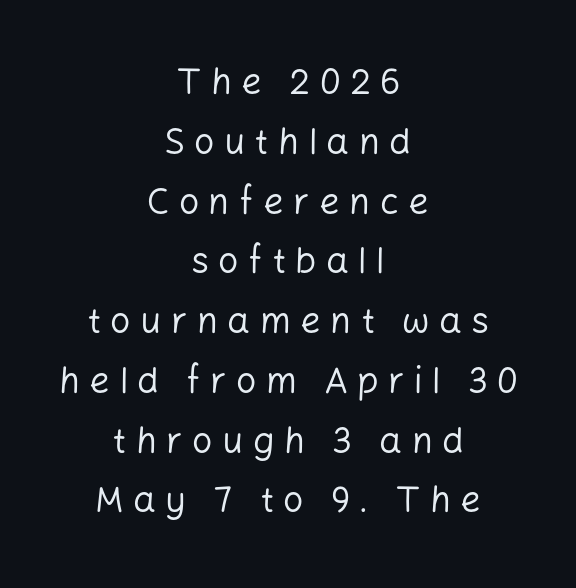
Q: Is the text bold? A: No.
Q: Is the text italic (slanted)? A: No, it is upright.
Q: Is the typeface a serif or a sans-serif typeface? A: Sans-serif.
Q: Is the text underlined? A: No.
Q: How is the paragraph aligned? A: Centered.
Q: Is the spacing between letters normal or unusually wide? A: Unusually wide.
Q: Is the spacing between lines tight, normal or loose? A: Normal.
Q: Width (condensed, normal, or wide)? A: Normal.
Q: Stroke contrast? A: Low.
Q: x-height? A: Medium.
Q: Monospaced? A: No.
